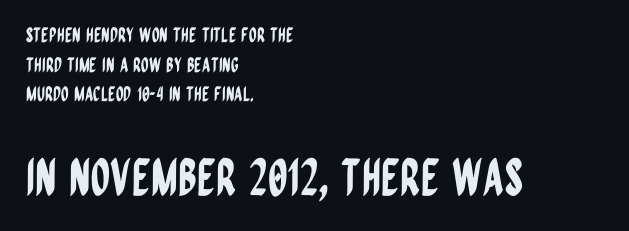
Q: Is the text italic (slanted)? A: No, it is upright.
Q: Is the typeface a serif or a sans-serif typeface? A: Sans-serif.
Q: Is the text underlined? A: No.
Q: How is the paragraph aligned? A: Left-aligned.
Q: Is the spacing between letters normal or unusually wide? A: Normal.
Q: Is the spacing between lines tight, normal or loose? A: Normal.
Q: Which block of text is set in a larger size, the first (top) or the second (bottom)? A: The second (bottom) one.
Q: Width (condensed, normal, or wide)? A: Condensed.
Q: Stroke contrast? A: Low.
Q: x-height? A: Large.
Q: Monospaced? A: No.
